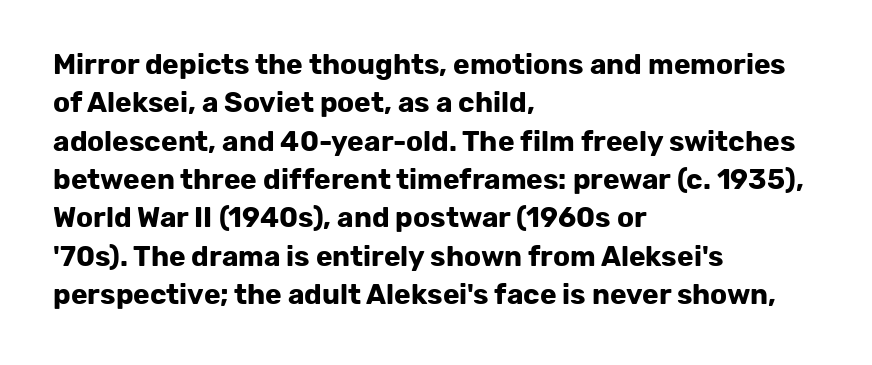
The sample has been set heavy, in full bold. Regarding leading, the lines here are spaced in the standard way. Posture: straight, roman, zero tilt. Line beginnings align vertically; line endings do not. Characters follow at the spacing the type designer built in. Underlining? Definitely not there.
